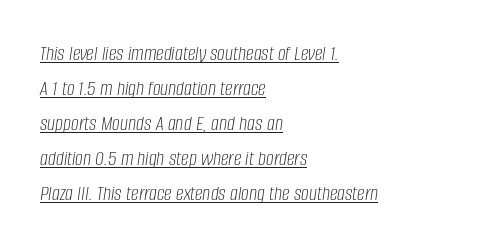
The image shows 22 px text type, italic (leaning right); set left-aligned, normal line spacing (1.59x), normal letter spacing, underlined.
